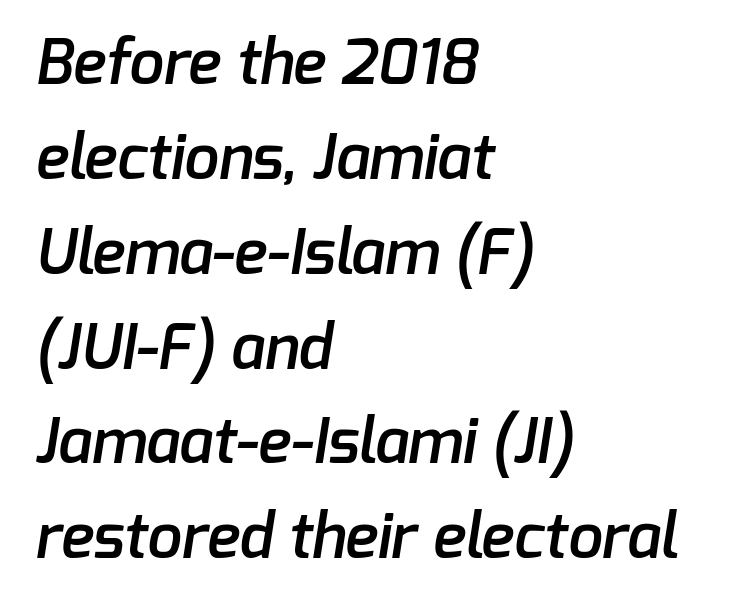
Q: Is the text bold? A: Semi-bold.
Q: Is the typeface a serif or a sans-serif typeface? A: Sans-serif.
Q: Is the text underlined? A: No.
Q: How is the paragraph aligned? A: Left-aligned.
Q: Is the spacing between letters normal or unusually wide? A: Normal.
Q: Is the spacing between lines tight, normal or loose? A: Normal.
Q: Width (condensed, normal, or wide)? A: Normal.
Q: Stroke contrast? A: Low.
Q: x-height? A: Medium.
Q: Monospaced? A: No.
